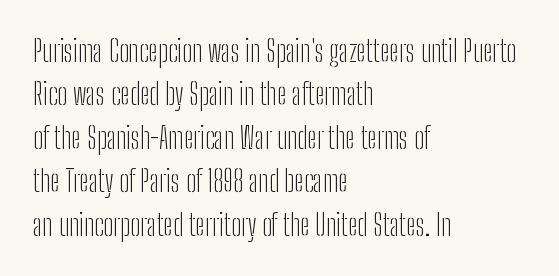
Q: Is the text bold? A: No.
Q: Is the text italic (slanted)? A: No, it is upright.
Q: Is the typeface a serif or a sans-serif typeface? A: Sans-serif.
Q: Is the text underlined? A: No.
Q: How is the paragraph aligned? A: Left-aligned.
Q: Is the spacing between letters normal or unusually wide? A: Normal.
Q: Is the spacing between lines tight, normal or loose? A: Normal.
Q: Width (condensed, normal, or wide)? A: Condensed.
Q: Stroke contrast? A: Low.
Q: x-height? A: Medium.
Q: Monospaced? A: No.
